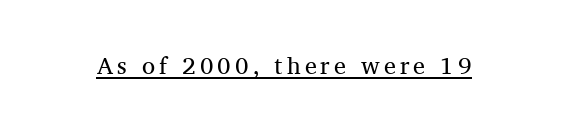
This reads as an unemphasized weight, regular at the heaviest. A typographer would call this underscored text. Posture: upright roman.
